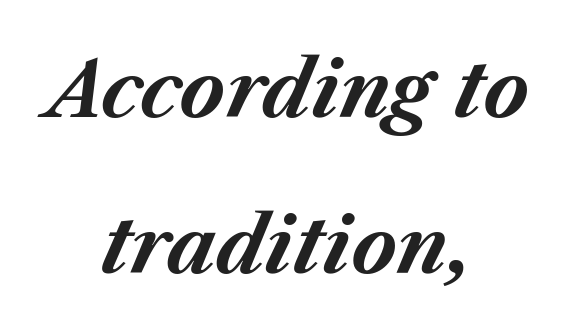
Does the copy run flush right? No — it is centered line by line. Students, observe: this is what heavily led, spacious text looks like. The space directly below the letters is spotless. This rendering leaves character spacing at its baseline value. Yep, that's italic — everything's leaning. Notice how thick the strokes are: this is what a full bold looks like.
